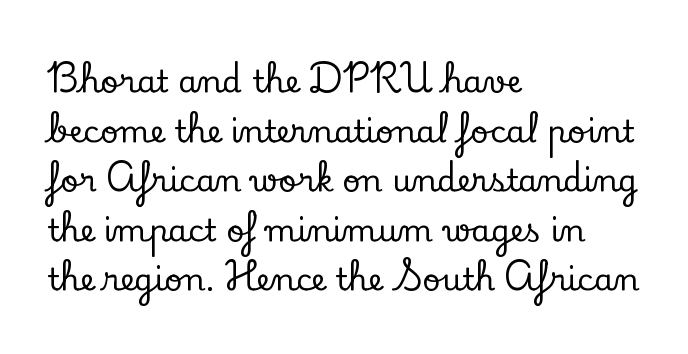
Q: Is the text italic (slanted)? A: No, it is upright.
Q: Is the typeface a serif or a sans-serif typeface? A: Serif.
Q: Is the text underlined? A: No.
Q: How is the paragraph aligned? A: Left-aligned.
Q: Is the spacing between letters normal or unusually wide? A: Normal.
Q: Is the spacing between lines tight, normal or loose? A: Normal.
Q: Width (condensed, normal, or wide)? A: Normal.
Q: Stroke contrast? A: Low.
Q: x-height? A: Small.
Q: Monospaced? A: No.
